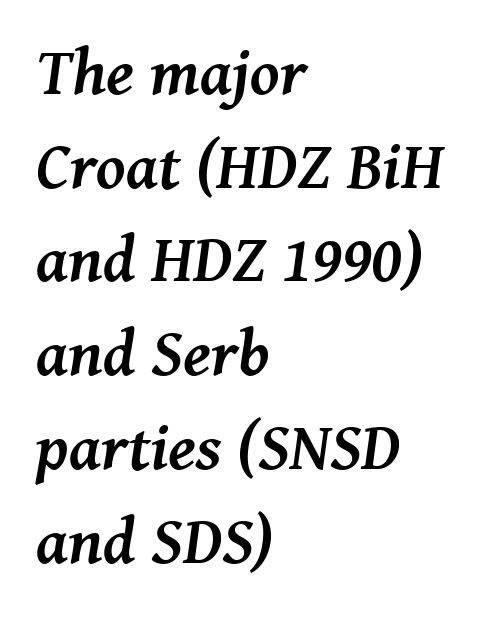
Horizontal alignment here is leftward, the default for most running prose. Classification — serif. Leading: standard. Spacing between characters is what you'd get straight out of the box. Honestly, there is no underline to notice here at all.
